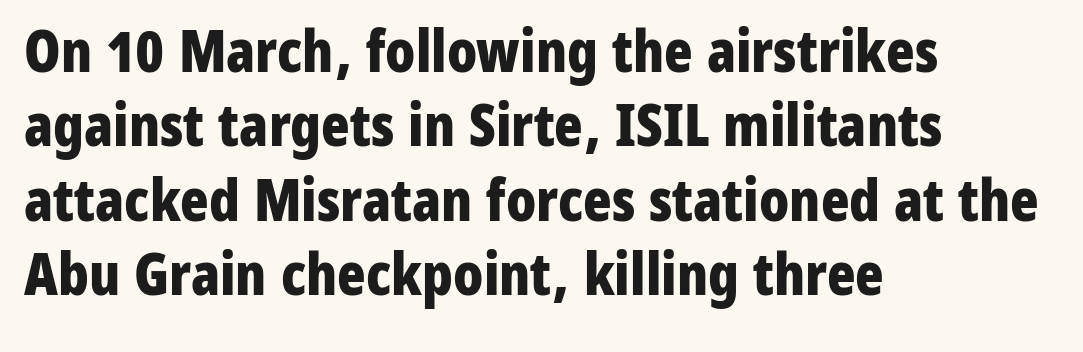
Q: Is the text bold? A: Yes.
Q: Is the text italic (slanted)? A: No, it is upright.
Q: Is the typeface a serif or a sans-serif typeface? A: Sans-serif.
Q: Is the text underlined? A: No.
Q: How is the paragraph aligned? A: Left-aligned.
Q: Is the spacing between letters normal or unusually wide? A: Normal.
Q: Is the spacing between lines tight, normal or loose? A: Normal.
Q: Width (condensed, normal, or wide)? A: Condensed.
Q: Stroke contrast? A: Low.
Q: x-height? A: Medium.
Q: Monospaced? A: No.
